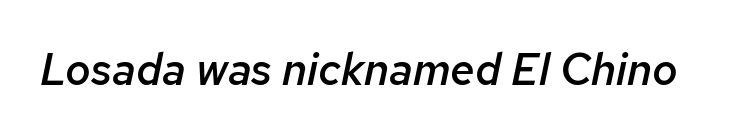
This rendering leaves character spacing at its baseline value. Bare-footed words on every line. Characters are canted at an angle relative to the baseline's perpendicular. Spacing verdict: proportional, widths tailored to each character. On the weight axis this lands at semibold, roughly 600.
